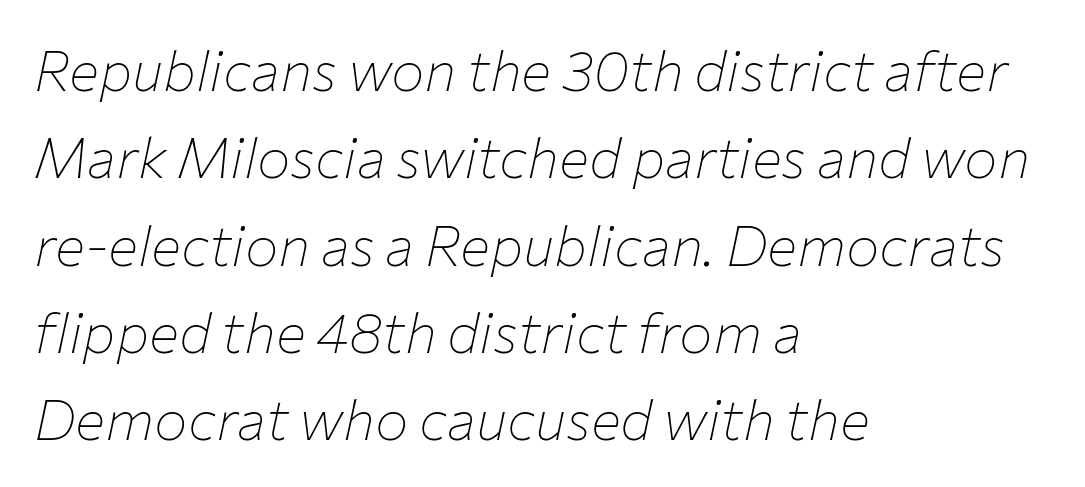
Descenders are the only things crossing below the line. The letters advance in unequal steps, a hallmark of proportional type. The axis of the letterforms is tilted away from vertical. The lines in this sample share a left origin and differ only in where they stop. This block has exactly the height ordinary leading produces. A quiet, ordinary-to-light weight characterises the typeface.
